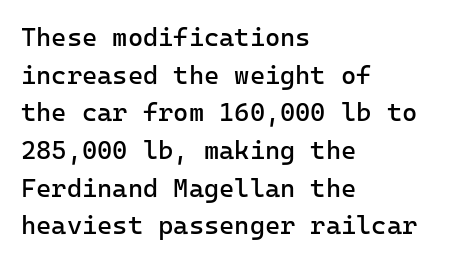
The image shows 26 px text type, upright; set left-aligned, normal line spacing (1.45x), normal letter spacing, not underlined.
